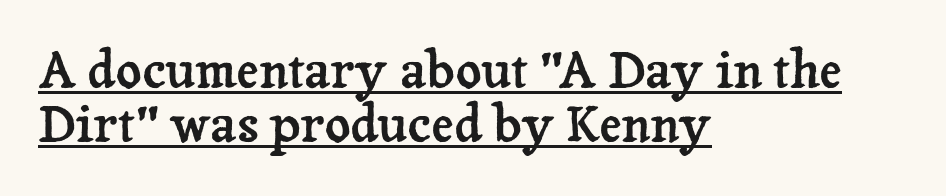
Q: Is the text italic (slanted)? A: No, it is upright.
Q: Is the typeface a serif or a sans-serif typeface? A: Serif.
Q: Is the text underlined? A: Yes.
Q: How is the paragraph aligned? A: Left-aligned.
Q: Is the spacing between letters normal or unusually wide? A: Normal.
Q: Is the spacing between lines tight, normal or loose? A: Tight.
Q: Width (condensed, normal, or wide)? A: Normal.
Q: Stroke contrast? A: Low.
Q: x-height? A: Medium.
Q: Monospaced? A: No.
